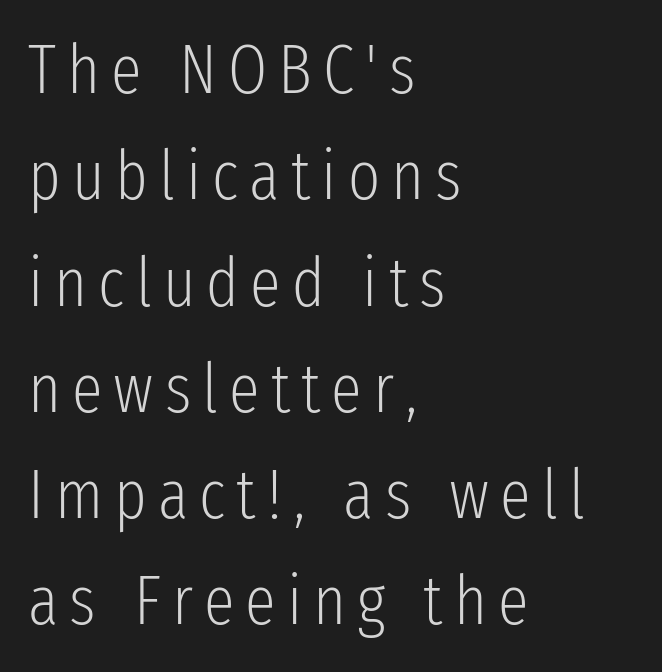
{"serif": "no", "italic": "no", "bold": "no", "weight": "light", "width": "condensed", "stroke_contrast": "low", "x_height": "medium", "monospaced": "no", "underline": "no", "align": "left", "line_spacing": "normal", "line_spacing_ratio": 1.54, "glyph_px": 69}
